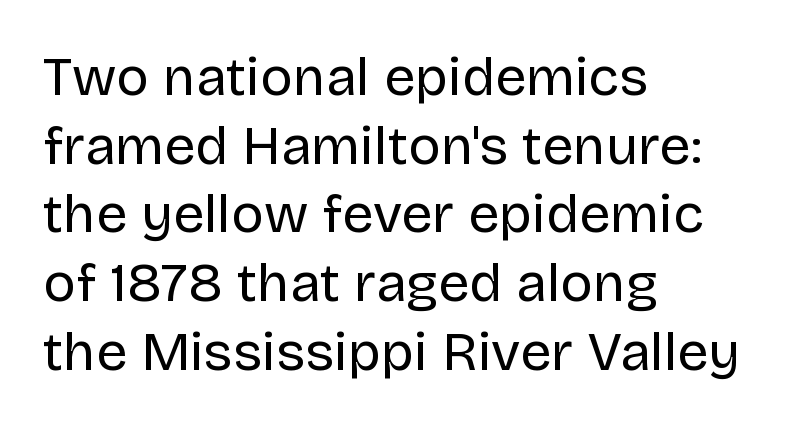
The image shows 55 px regular-weight sans-serif type, upright; set left-aligned, normal line spacing (1.25x), normal letter spacing, not underlined; low stroke contrast and a large x-height.
